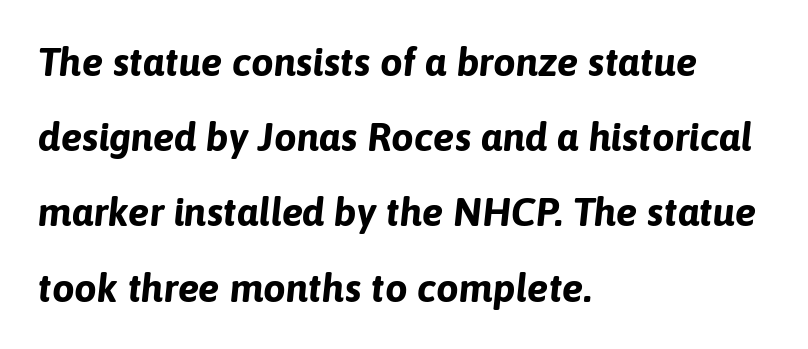
The image shows 40 px bold type, italic (leaning right); set left-aligned, line spacing 1.88x, normal letter spacing, not underlined; low stroke contrast and a medium x-height.
